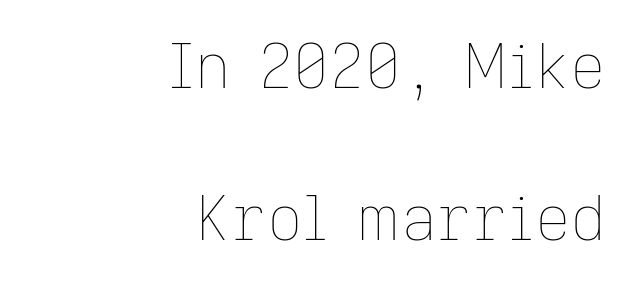
Q: Is the text bold? A: No.
Q: Is the text italic (slanted)? A: No, it is upright.
Q: Is the text underlined? A: No.
Q: How is the paragraph aligned? A: Right-aligned.
Q: Is the spacing between letters normal or unusually wide? A: Normal.
Q: Is the spacing between lines tight, normal or loose? A: Loose.
Q: Width (condensed, normal, or wide)? A: Normal.
Q: Stroke contrast? A: Low.
Q: x-height? A: Medium.
Q: Monospaced? A: No.
